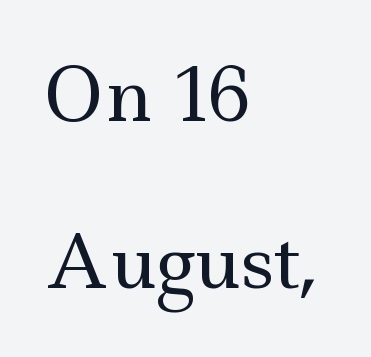
The image shows 72 px regular-weight, wide serif type, upright; set left-aligned, loose line spacing (2.32x), normal letter spacing, not underlined; a small x-height.
